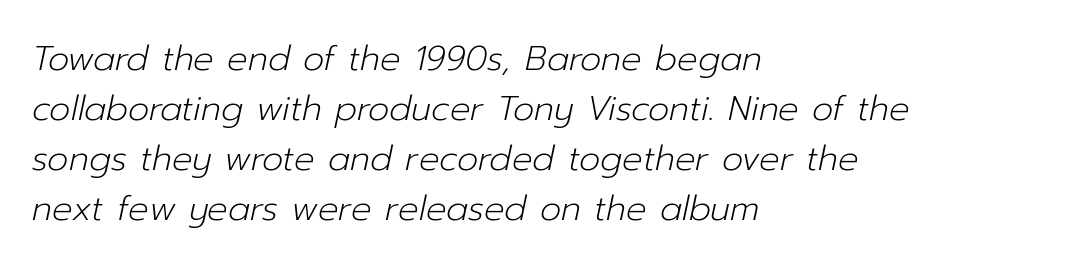
{"italic": "yes", "lean": "right", "slant_degrees": 12, "bold": "no", "weight": "light", "width": "normal", "stroke_contrast": "low", "x_height": "medium", "monospaced": "no", "underline": "no", "align": "left", "line_spacing": "normal", "line_spacing_ratio": 1.47, "letter_spacing": "normal", "letter_spacing_em": 0.0, "glyph_px": 34}
